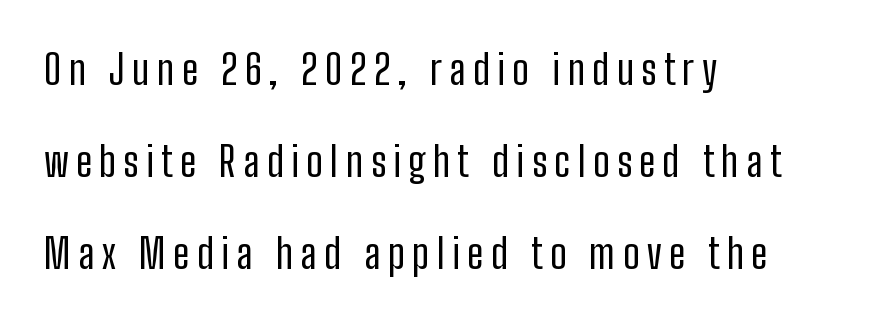
Q: Is the text bold? A: No.
Q: Is the text italic (slanted)? A: No, it is upright.
Q: Is the typeface a serif or a sans-serif typeface? A: Sans-serif.
Q: Is the text underlined? A: No.
Q: How is the paragraph aligned? A: Left-aligned.
Q: Is the spacing between lines tight, normal or loose? A: Loose.
Q: Width (condensed, normal, or wide)? A: Condensed.
Q: Stroke contrast? A: Low.
Q: x-height? A: Medium.
Q: Monospaced? A: No.
